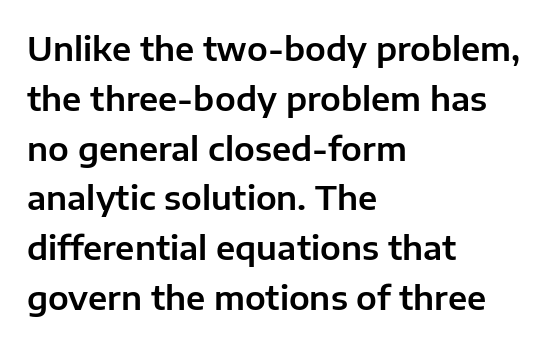
Q: Is the text italic (slanted)? A: No, it is upright.
Q: Is the typeface a serif or a sans-serif typeface? A: Sans-serif.
Q: Is the text underlined? A: No.
Q: How is the paragraph aligned? A: Left-aligned.
Q: Is the spacing between letters normal or unusually wide? A: Normal.
Q: Is the spacing between lines tight, normal or loose? A: Normal.
Q: Width (condensed, normal, or wide)? A: Normal.
Q: Stroke contrast? A: Low.
Q: x-height? A: Medium.
Q: Monospaced? A: No.
